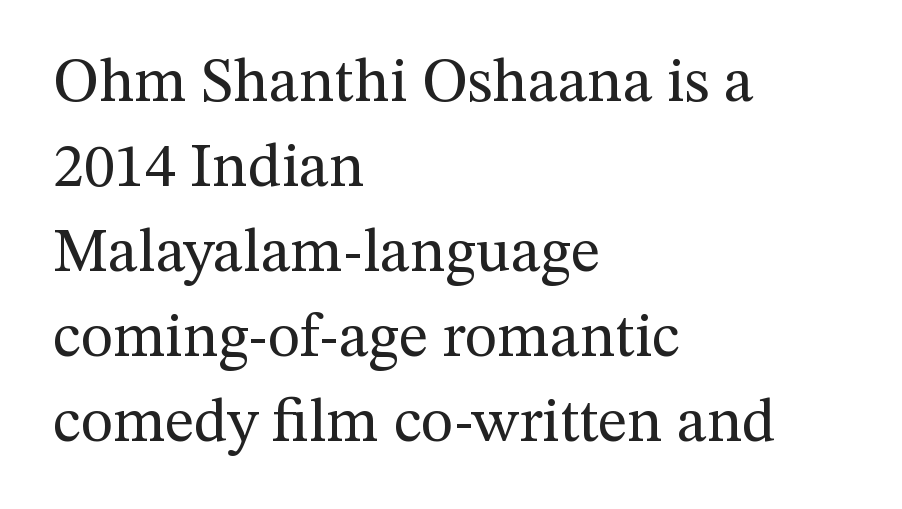
{"serif": "yes", "italic": "no", "bold": "no", "weight": "regular", "width": "normal", "stroke_contrast": "medium", "x_height": "medium", "monospaced": "no", "underline": "no", "align": "left", "line_spacing": "normal", "line_spacing_ratio": 1.37, "letter_spacing": "normal", "letter_spacing_em": 0.0, "glyph_px": 62}
